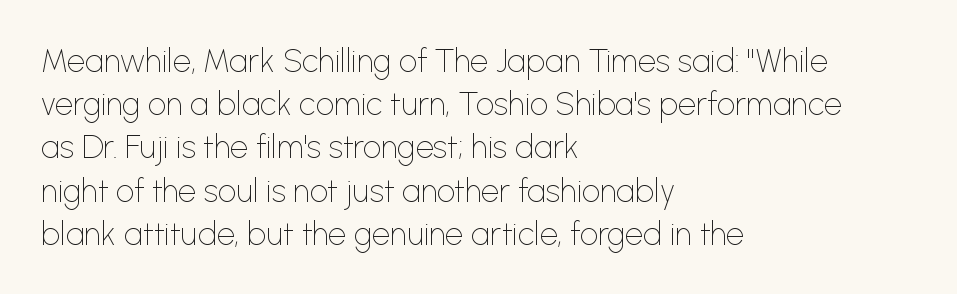
{"serif": "no", "italic": "no", "bold": "no", "weight": "thin", "width": "normal", "stroke_contrast": "low", "x_height": "medium", "monospaced": "no", "underline": "no", "align": "left", "line_spacing": "normal", "line_spacing_ratio": 1.35, "letter_spacing": "normal", "letter_spacing_em": 0.0, "glyph_px": 32}
